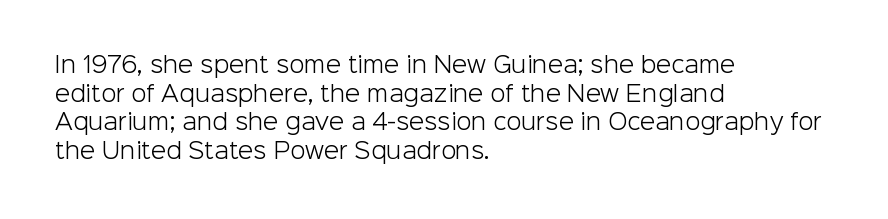
{"italic": "no", "bold": "no", "underline": "no", "align": "left", "line_spacing": "normal", "line_spacing_ratio": 1.3, "letter_spacing": "normal", "letter_spacing_em": 0.0, "glyph_px": 22}
